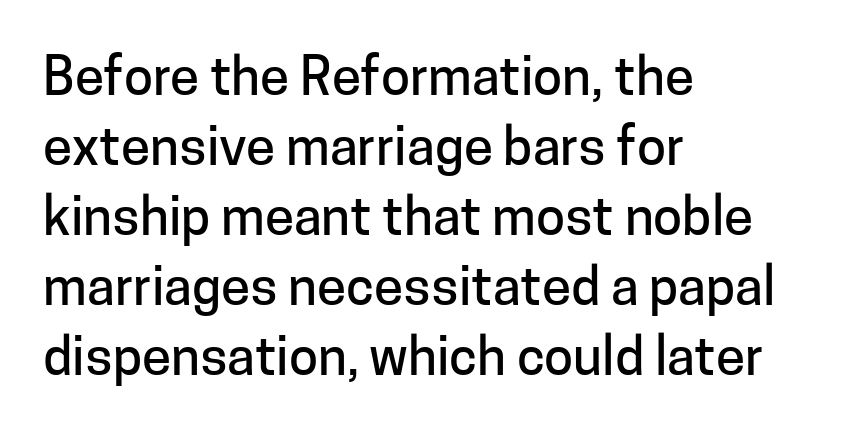
The image shows 53 px sans-serif type, upright; set left-aligned, normal line spacing (1.32x), normal letter spacing, not underlined; low stroke contrast and a medium x-height.
